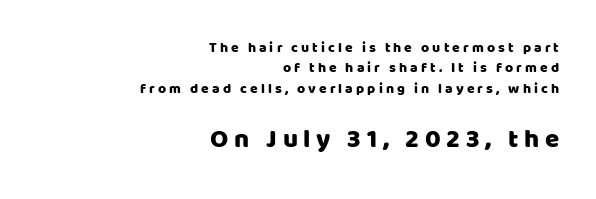
Q: Is the text italic (slanted)? A: No, it is upright.
Q: Is the text underlined? A: No.
Q: How is the paragraph aligned? A: Right-aligned.
Q: Is the spacing between letters normal or unusually wide? A: Unusually wide.
Q: Is the spacing between lines tight, normal or loose? A: Normal.
Q: Which block of text is set in a larger size, the first (top) or the second (bottom)? A: The second (bottom) one.
